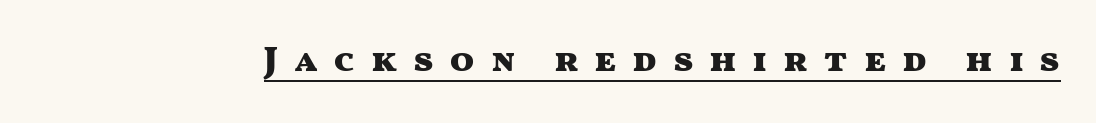
The image shows 36 px heavy, wide sans-serif type, upright; set unusually wide letter spacing (+0.43 em), underlined; medium stroke contrast and a medium x-height.
